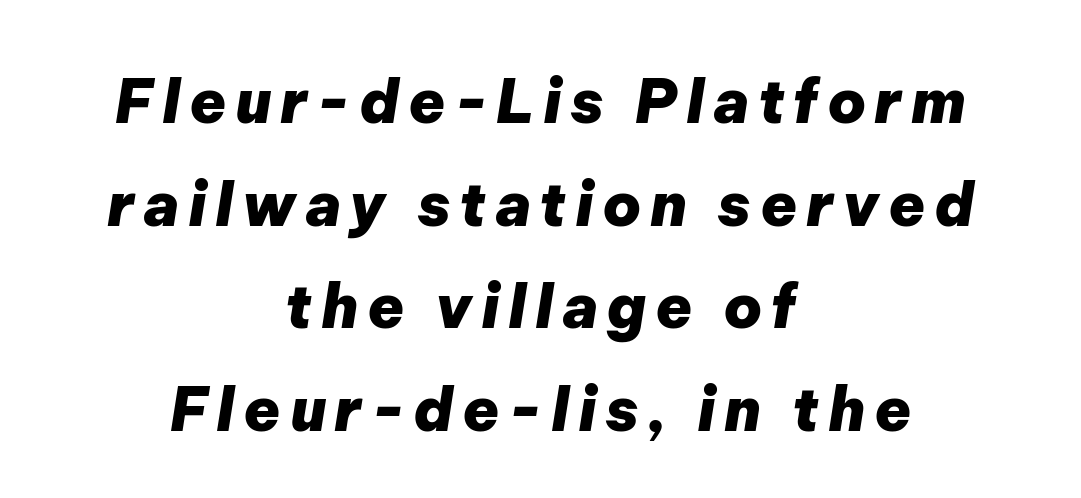
The image shows 60 px heavy type, italic (leaning right); set centered, line spacing 1.71x, not underlined; low stroke contrast and a medium x-height.
